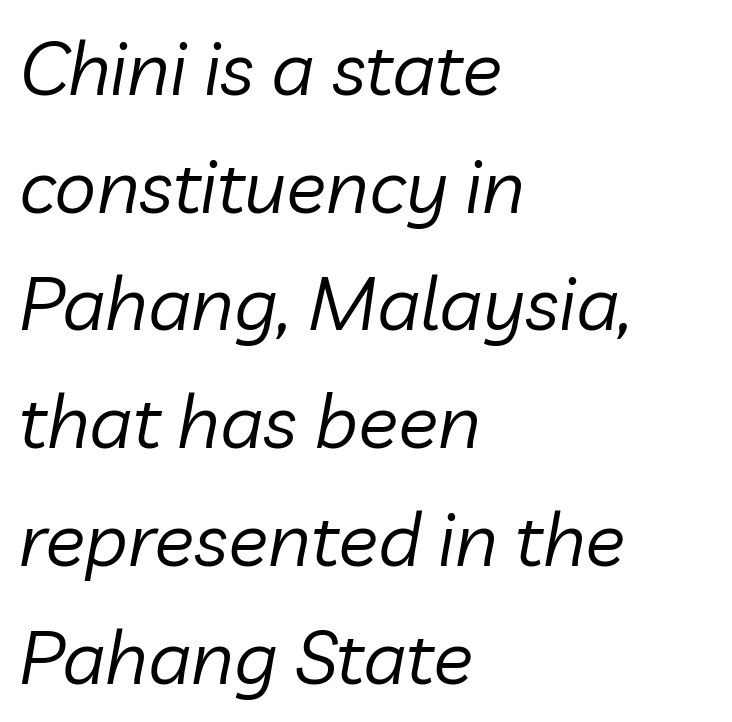
The image shows 75 px regular-weight type, italic (leaning right); set left-aligned, normal line spacing (1.57x), normal letter spacing, not underlined; low stroke contrast and a medium x-height.
